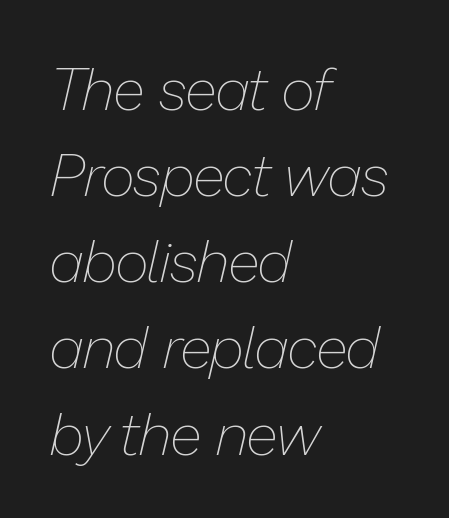
Unbolded letterforms with no extra heft. Plain, unruled lines of type. This rendering leaves character spacing at its baseline value. Posture: slanted. If you drew a ruler down the left edge, every line would touch it.
